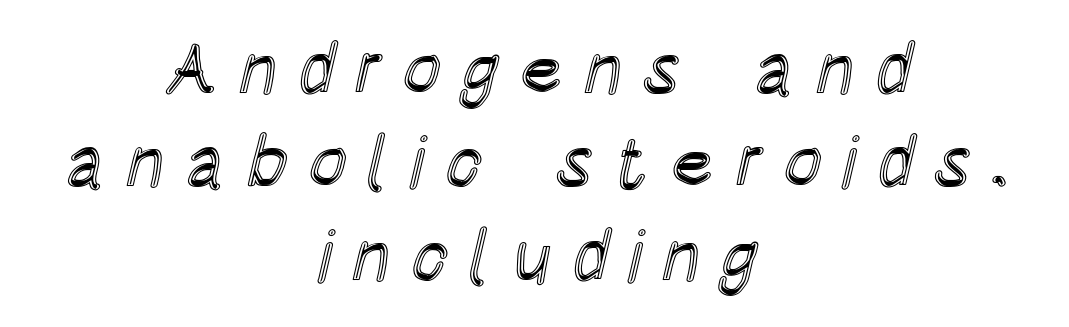
The image shows 73 px condensed type; set centered, normal line spacing (1.28x), unusually wide letter spacing (+0.27 em), not underlined; a large x-height.
